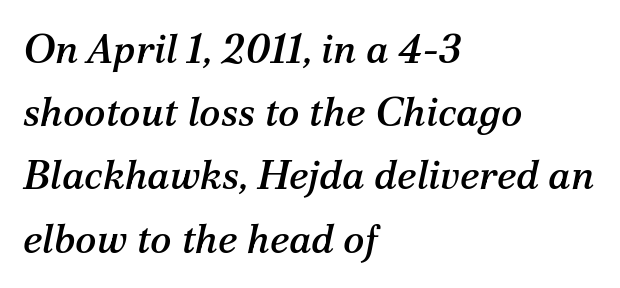
Q: Is the text italic (slanted)? A: Yes, it leans right by about 12 degrees.
Q: Is the typeface a serif or a sans-serif typeface? A: Serif.
Q: Is the text underlined? A: No.
Q: How is the paragraph aligned? A: Left-aligned.
Q: Is the spacing between letters normal or unusually wide? A: Normal.
Q: Is the spacing between lines tight, normal or loose? A: Normal.
Q: Width (condensed, normal, or wide)? A: Normal.
Q: Stroke contrast? A: Medium.
Q: x-height? A: Medium.
Q: Monospaced? A: No.
